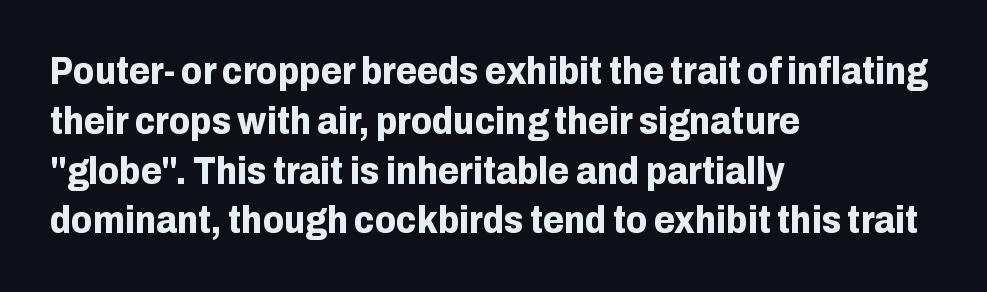
The designer left line spacing at the default. Compared with typical body copy, the letter spacing here is the same. Notice how the passage keeps a crisp vertical edge on the left only. Typesetter's note: full bold, strokes at maximum text heaviness. These lines are rendered in a variable-pitch font. The font's upright variant was chosen for this text.
